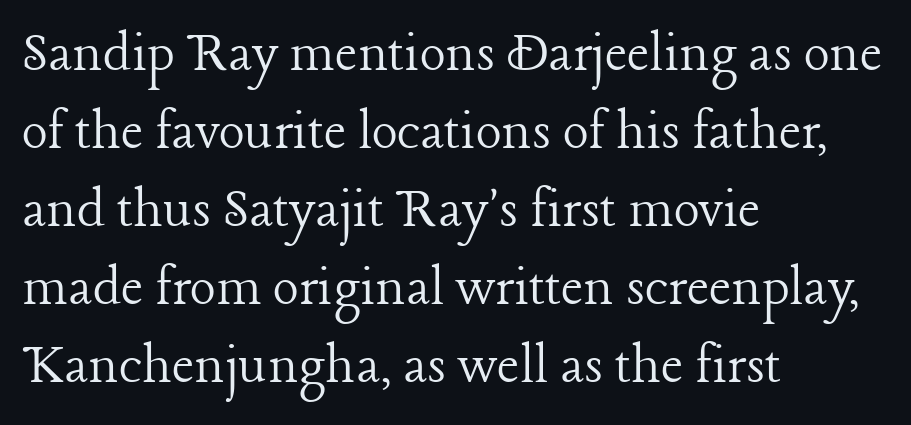
{"serif": "yes", "italic": "no", "bold": "no", "weight": "light", "width": "normal", "stroke_contrast": "low", "x_height": "medium", "monospaced": "no", "underline": "no", "align": "left", "line_spacing": "normal", "line_spacing_ratio": 1.28, "letter_spacing": "normal", "letter_spacing_em": 0.0, "glyph_px": 61}
